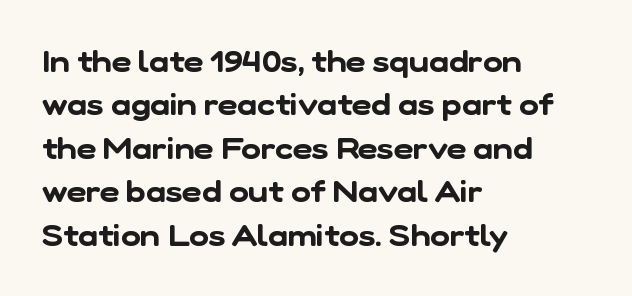
Q: Is the typeface a serif or a sans-serif typeface? A: Sans-serif.
Q: Is the text underlined? A: No.
Q: How is the paragraph aligned? A: Left-aligned.
Q: Is the spacing between letters normal or unusually wide? A: Normal.
Q: Is the spacing between lines tight, normal or loose? A: Normal.
Q: Width (condensed, normal, or wide)? A: Normal.
Q: Stroke contrast? A: Low.
Q: x-height? A: Medium.
Q: Monospaced? A: No.
